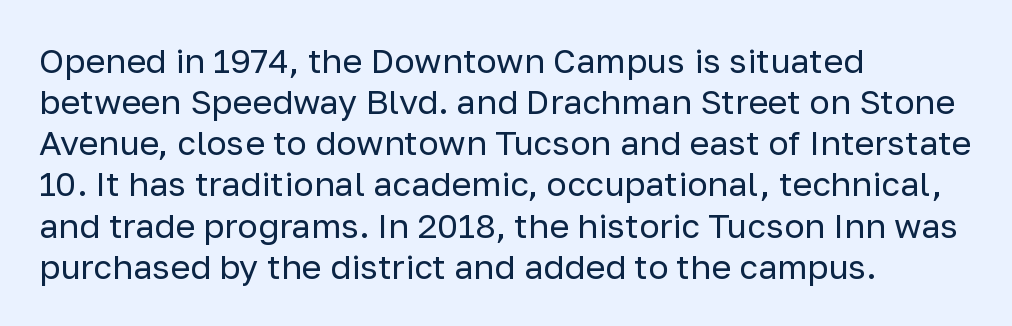
{"serif": "no", "italic": "no", "bold": "no", "weight": "regular", "width": "normal", "stroke_contrast": "low", "x_height": "medium", "monospaced": "no", "underline": "no", "align": "left", "line_spacing_ratio": 1.21, "letter_spacing": "normal", "letter_spacing_em": 0.0, "glyph_px": 34}
